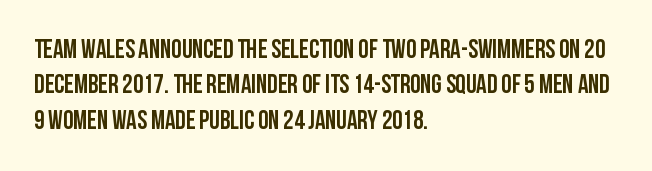
The passage shown stacks its lines at a standard gap. These lines stack with their left ends in a neat column. A roman cut, with each character standing at attention. Caption: standard tracking, unaltered. Words float on clear page, feet unadorned.
